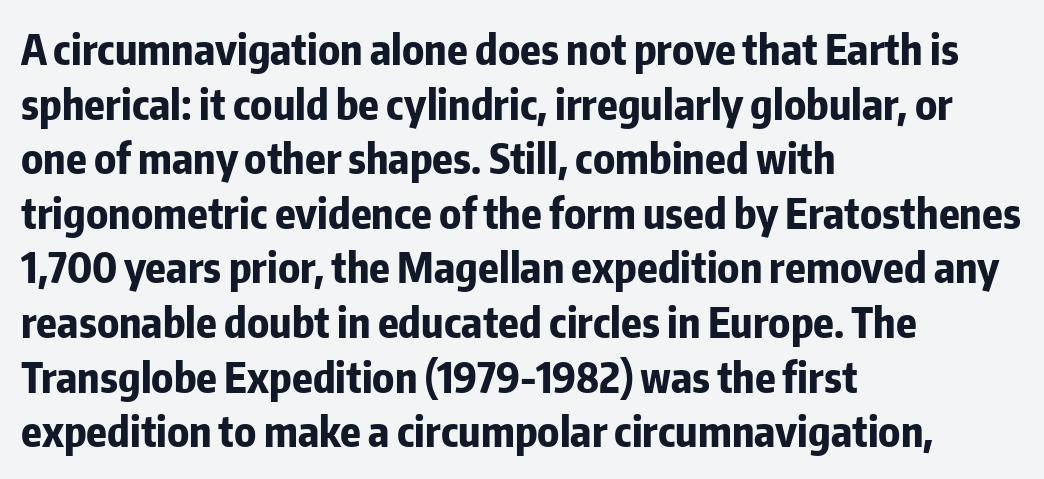
{"serif": "no", "italic": "no", "bold": "yes", "weight": "bold", "width": "condensed", "stroke_contrast": "low", "x_height": "medium", "monospaced": "no", "underline": "no", "align": "left", "line_spacing": "normal", "line_spacing_ratio": 1.3, "letter_spacing": "normal", "letter_spacing_em": 0.0, "glyph_px": 42}
